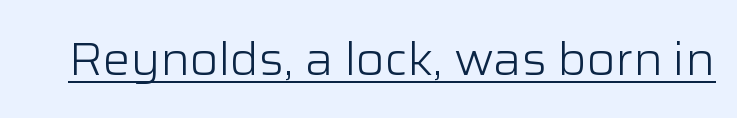
Q: Is the text bold? A: No.
Q: Is the text italic (slanted)? A: No, it is upright.
Q: Is the typeface a serif or a sans-serif typeface? A: Sans-serif.
Q: Is the text underlined? A: Yes.
Q: Is the spacing between letters normal or unusually wide? A: Normal.
Q: Width (condensed, normal, or wide)? A: Normal.
Q: Stroke contrast? A: Low.
Q: x-height? A: Medium.
Q: Monospaced? A: No.
